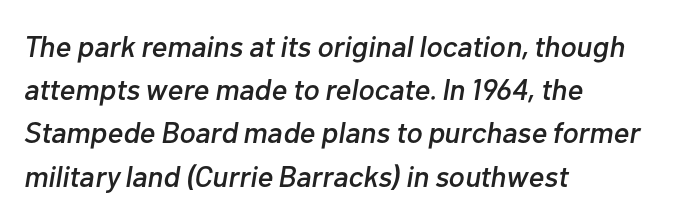
Q: Is the text italic (slanted)? A: Yes, it leans right by about 10 degrees.
Q: Is the text underlined? A: No.
Q: How is the paragraph aligned? A: Left-aligned.
Q: Is the spacing between letters normal or unusually wide? A: Normal.
Q: Is the spacing between lines tight, normal or loose? A: Normal.
Q: Width (condensed, normal, or wide)? A: Normal.
Q: Stroke contrast? A: Low.
Q: x-height? A: Medium.
Q: Monospaced? A: No.
